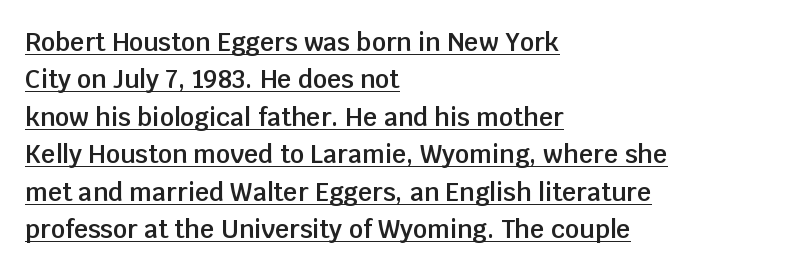
Q: Is the text bold? A: Semi-bold.
Q: Is the text italic (slanted)? A: No, it is upright.
Q: Is the text underlined? A: Yes.
Q: How is the paragraph aligned? A: Left-aligned.
Q: Is the spacing between letters normal or unusually wide? A: Normal.
Q: Is the spacing between lines tight, normal or loose? A: Normal.
